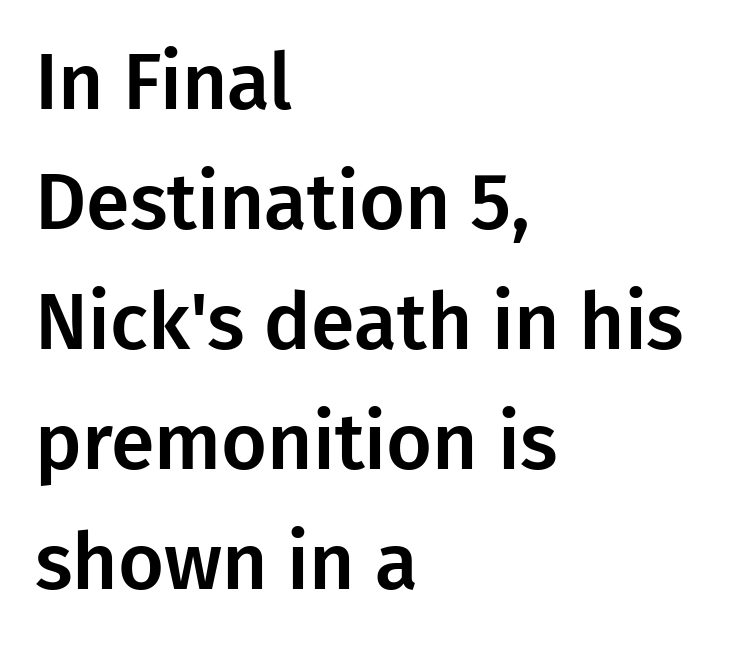
{"serif": "no", "italic": "no", "width": "normal", "stroke_contrast": "low", "x_height": "medium", "monospaced": "no", "underline": "no", "align": "left", "line_spacing": "normal", "line_spacing_ratio": 1.52, "letter_spacing": "normal", "letter_spacing_em": 0.0, "glyph_px": 79}
